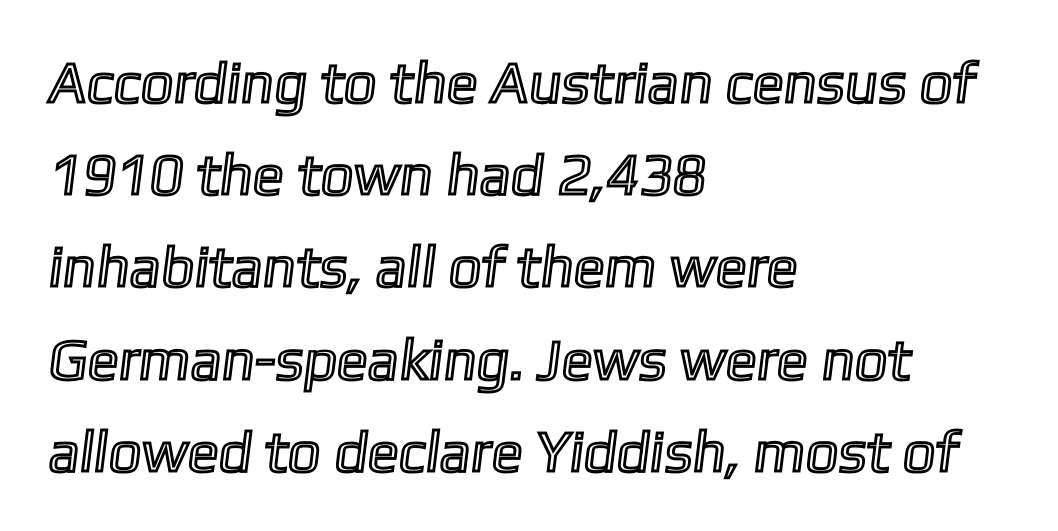
Q: Is the text underlined? A: No.
Q: How is the paragraph aligned? A: Left-aligned.
Q: Is the spacing between letters normal or unusually wide? A: Normal.
Q: Is the spacing between lines tight, normal or loose? A: Normal.
Q: Width (condensed, normal, or wide)? A: Normal.
Q: x-height? A: Medium.
Q: Monospaced? A: No.
